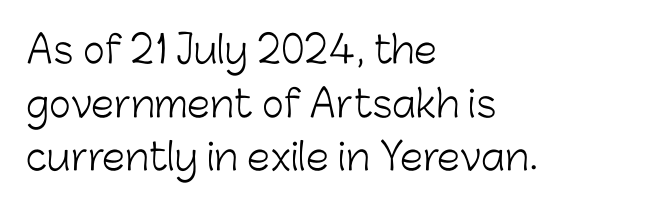
Has an underline been added? It has not. Looks like regular typesetting: each glyph gets only the width it needs. Compared with typical body copy, the letter spacing here is the same. One-word summary of the alignment: left. Stroke terminals: plain, sans-serif. A typesetter would mark this as roman, not italic.
